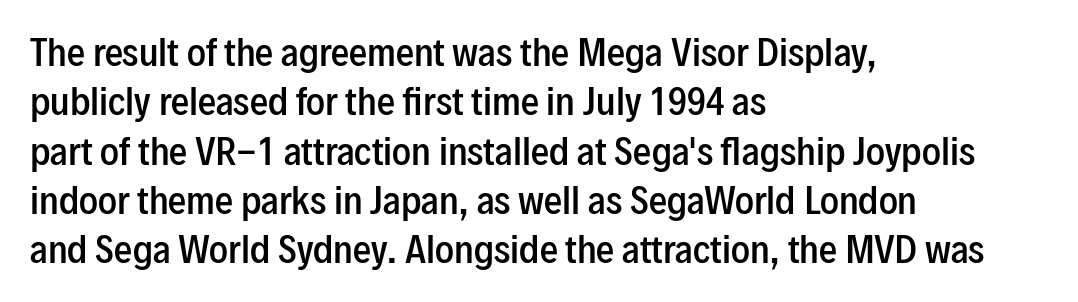
No feet cap the strokes, marking this as sans-serif type. The lettering stays uniformly vertical, giving the passage a roman look. The rag falls on the right side of this text block. The passage shown is typed in a proportional face where columns would drift. Unmarked baselines from the first word to the last. The gaps between neighbouring characters are ordinary and unremarkable.
